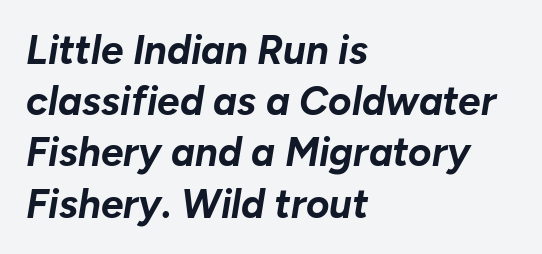
Beneath every word, the page is bare. The axis of the letterforms is tilted away from vertical. The glyphs have the mass of a bold cut. The passage shown stacks its lines at a standard gap. Caption: standard tracking, unaltered.
